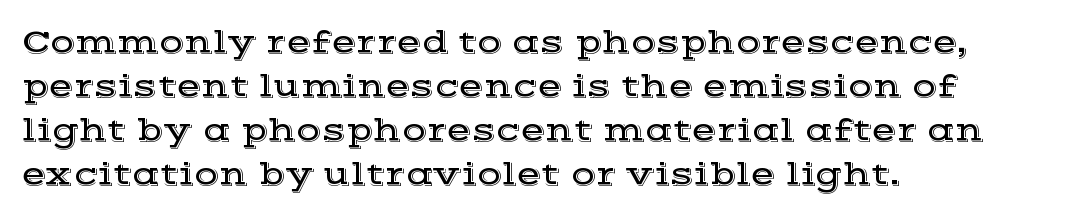
The image shows 32 px wide serif type, upright; set left-aligned, normal line spacing (1.37x), normal letter spacing, not underlined; a medium x-height.
